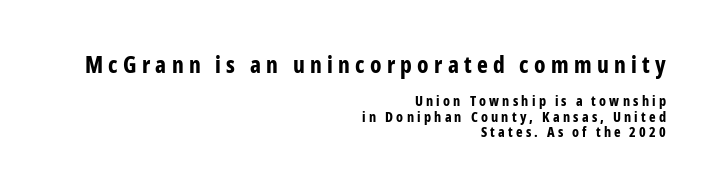
Here the first block reads like a headline and the second like body copy. Upright lettering throughout. One-word summary of the alignment: right. These words are printed bold, with thick strokes throughout. Notice how descenders almost collide with the ascenders below — that's tight leading. Words appear elongated and porous because spacing is wide.
